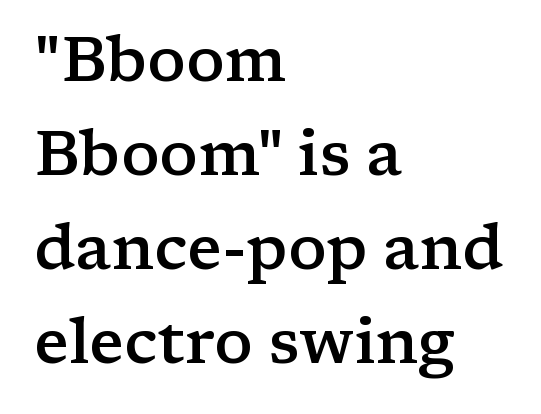
Q: Is the text bold? A: Semi-bold.
Q: Is the text italic (slanted)? A: No, it is upright.
Q: Is the typeface a serif or a sans-serif typeface? A: Serif.
Q: Is the text underlined? A: No.
Q: How is the paragraph aligned? A: Left-aligned.
Q: Is the spacing between letters normal or unusually wide? A: Normal.
Q: Is the spacing between lines tight, normal or loose? A: Normal.
Q: Width (condensed, normal, or wide)? A: Wide.
Q: Stroke contrast? A: Low.
Q: x-height? A: Medium.
Q: Monospaced? A: No.
